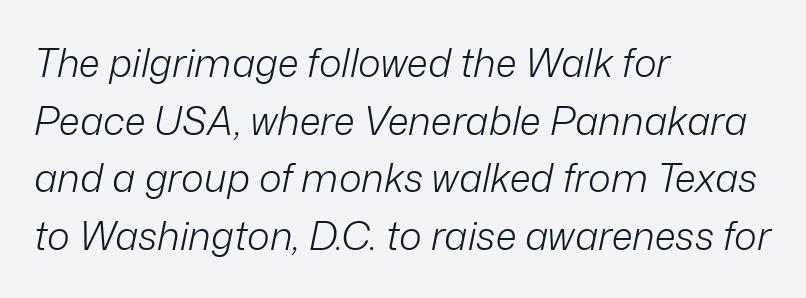
Italic: yes, the glyphs are oblique. Vertical stems look standard width or narrower in stroke. The typesetter chose a ragged-right arrangement here. Letters rest on an invisible, unmarked baseline.
